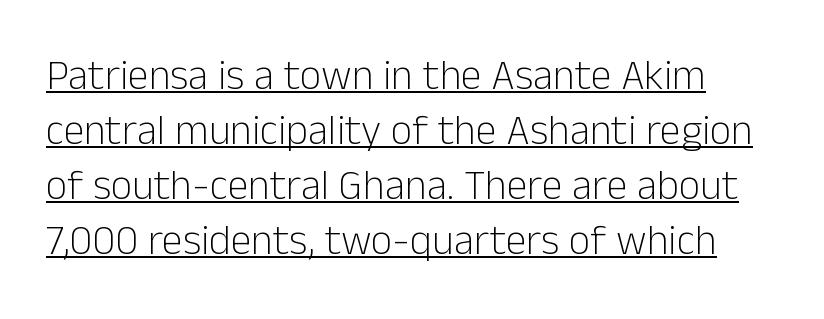
{"serif": "no", "italic": "no", "bold": "no", "weight": "light", "width": "normal", "stroke_contrast": "low", "x_height": "medium", "monospaced": "no", "underline": "yes", "line_spacing": "normal", "line_spacing_ratio": 1.31, "letter_spacing": "normal", "letter_spacing_em": 0.0, "glyph_px": 42}
